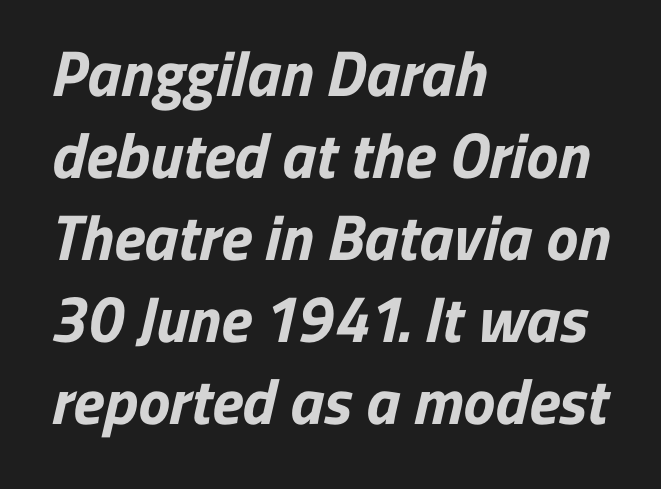
Q: Is the text bold? A: Yes.
Q: Is the typeface a serif or a sans-serif typeface? A: Sans-serif.
Q: Is the text underlined? A: No.
Q: How is the paragraph aligned? A: Left-aligned.
Q: Is the spacing between letters normal or unusually wide? A: Normal.
Q: Is the spacing between lines tight, normal or loose? A: Normal.
Q: Width (condensed, normal, or wide)? A: Normal.
Q: Stroke contrast? A: Low.
Q: x-height? A: Medium.
Q: Monospaced? A: No.
